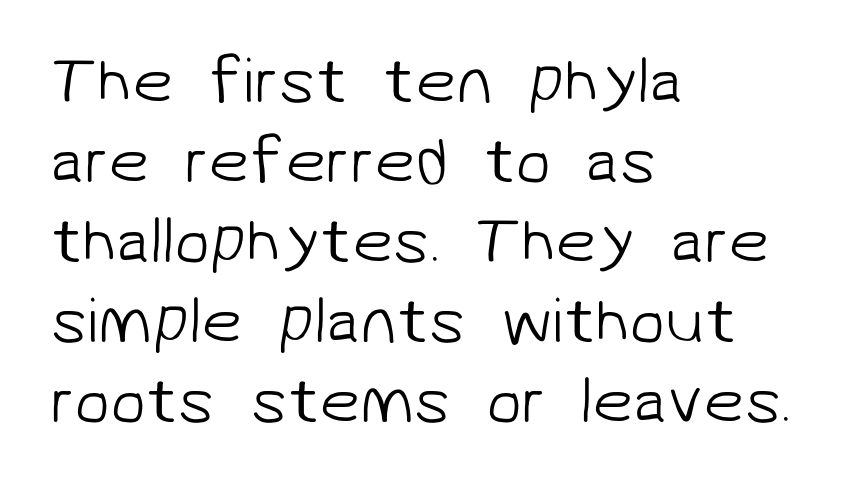
{"serif": "no", "bold": "no", "weight": "light", "width": "normal", "stroke_contrast": "low", "x_height": "medium", "monospaced": "no", "underline": "no", "align": "left", "line_spacing_ratio": 1.23, "letter_spacing": "normal", "letter_spacing_em": 0.0, "glyph_px": 65}
